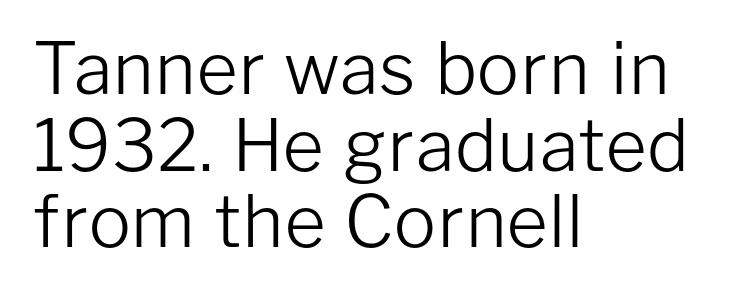
The image shows 71 px light sans-serif type, upright; set left-aligned, tight line spacing (1.08x), normal letter spacing, not underlined; low stroke contrast and a medium x-height.
